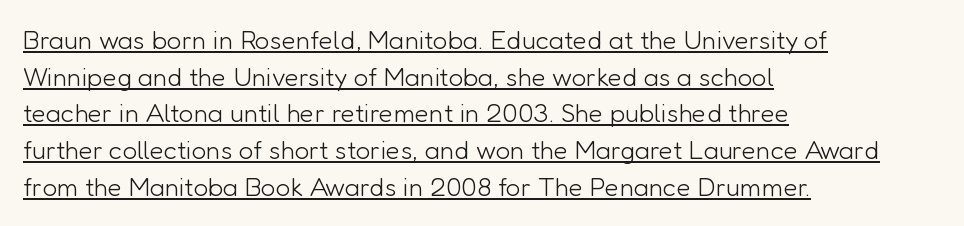
The image shows 26 px text type, upright; set left-aligned, normal line spacing (1.41x), normal letter spacing, underlined.
